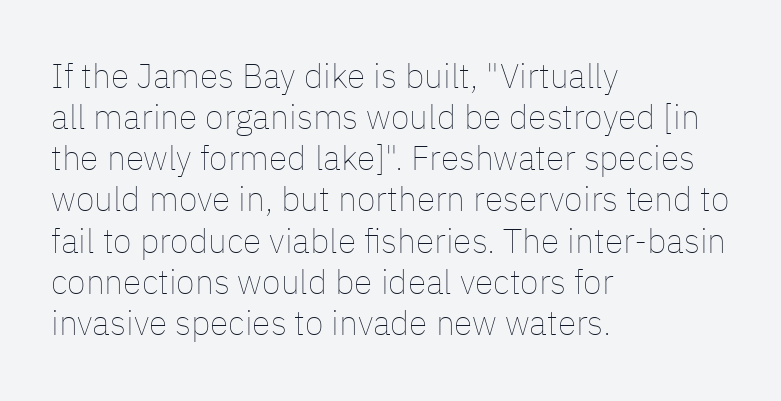
The image shows 34 px thin type, upright; set left-aligned, line spacing 1.21x, normal letter spacing, not underlined; low stroke contrast and a medium x-height.
